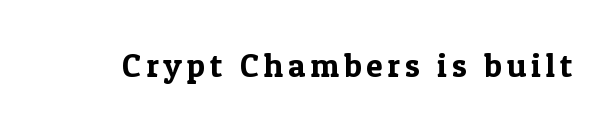
Note the varied advance widths — an 'i' is clearly narrower than an 'm'. Small tapered or slab feet sit at the stroke ends, so this counts as serif. A bare baseline throughout the passage. A roman cut, with each character standing at attention.
